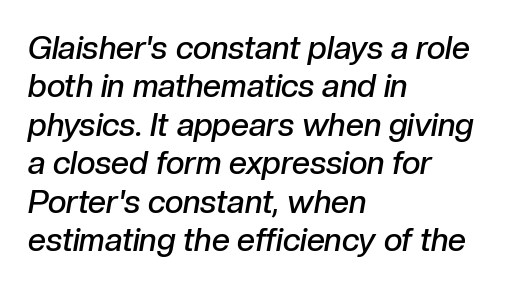
The image shows 32 px semibold type, italic (leaning right); set left-aligned, line spacing 1.2x, normal letter spacing, not underlined; low stroke contrast and a medium x-height.
